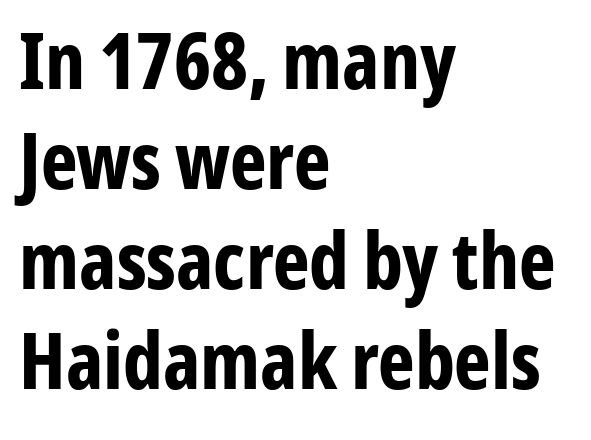
The image shows 78 px bold, condensed sans-serif type, upright; set left-aligned, normal line spacing (1.28x), normal letter spacing, not underlined; low stroke contrast and a medium x-height.
